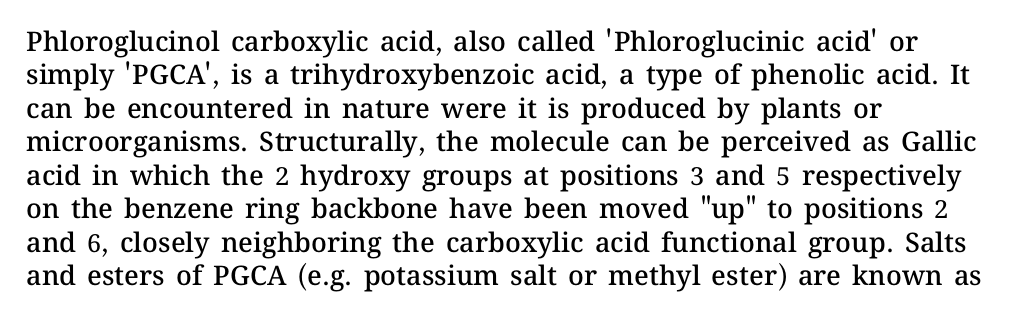
Moderately thickened strokes mark this as semibold type. A clean baseline with only descenders dipping below it. Line starts are locked; line ends wander. Honestly, the letter spacing is just normal — you wouldn't notice it. Italic? Not at all — the glyphs are vertical.
